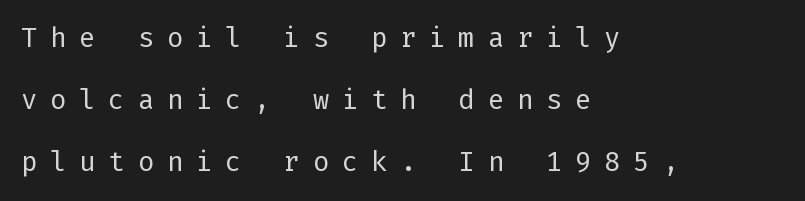
{"italic": "no", "bold": "no", "underline": "no", "align": "left", "line_spacing": "loose", "line_spacing_ratio": 2.3, "letter_spacing": "wide", "letter_spacing_em": 0.48, "glyph_px": 27}
